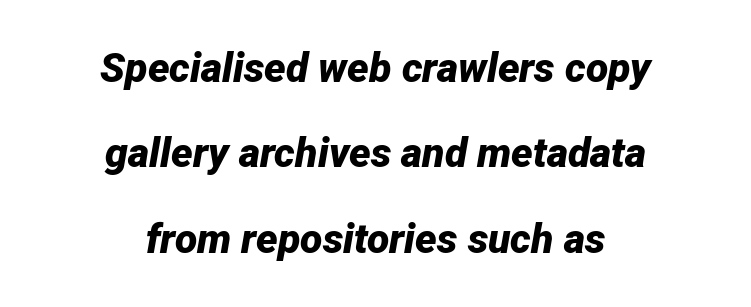
Q: Is the text bold? A: Yes.
Q: Is the text italic (slanted)? A: Yes, it leans right by about 12 degrees.
Q: Is the text underlined? A: No.
Q: How is the paragraph aligned? A: Centered.
Q: Is the spacing between letters normal or unusually wide? A: Normal.
Q: Is the spacing between lines tight, normal or loose? A: Loose.
Q: Width (condensed, normal, or wide)? A: Normal.
Q: Stroke contrast? A: Low.
Q: x-height? A: Medium.
Q: Monospaced? A: No.
